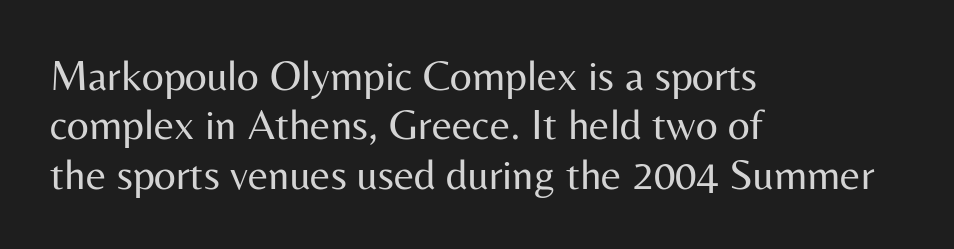
{"serif": "no", "italic": "no", "bold": "no", "weight": "regular", "width": "normal", "stroke_contrast": "medium", "x_height": "medium", "monospaced": "no", "underline": "no", "align": "left", "line_spacing": "tight", "line_spacing_ratio": 1.15, "letter_spacing": "normal", "letter_spacing_em": 0.0, "glyph_px": 43}
